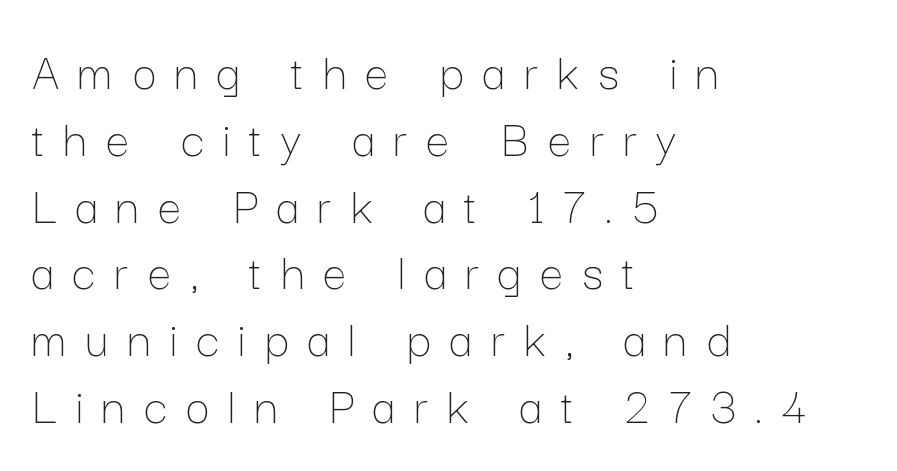
Q: Is the text bold? A: No.
Q: Is the text italic (slanted)? A: No, it is upright.
Q: Is the text underlined? A: No.
Q: How is the paragraph aligned? A: Left-aligned.
Q: Is the spacing between letters normal or unusually wide? A: Unusually wide.
Q: Is the spacing between lines tight, normal or loose? A: Normal.
Q: Width (condensed, normal, or wide)? A: Normal.
Q: Stroke contrast? A: Low.
Q: x-height? A: Medium.
Q: Monospaced? A: No.
